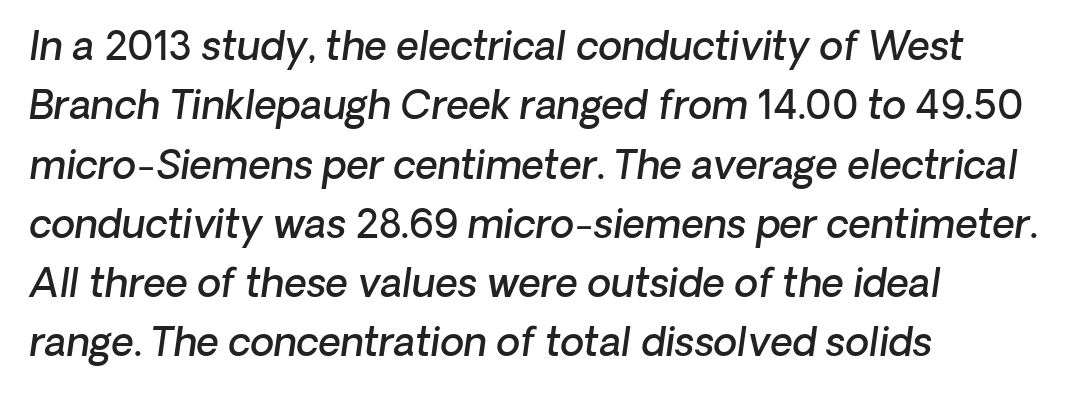
Q: Is the text bold? A: Semi-bold.
Q: Is the typeface a serif or a sans-serif typeface? A: Sans-serif.
Q: Is the text underlined? A: No.
Q: How is the paragraph aligned? A: Left-aligned.
Q: Is the spacing between letters normal or unusually wide? A: Normal.
Q: Is the spacing between lines tight, normal or loose? A: Normal.
Q: Width (condensed, normal, or wide)? A: Normal.
Q: Stroke contrast? A: Low.
Q: x-height? A: Medium.
Q: Monospaced? A: No.
